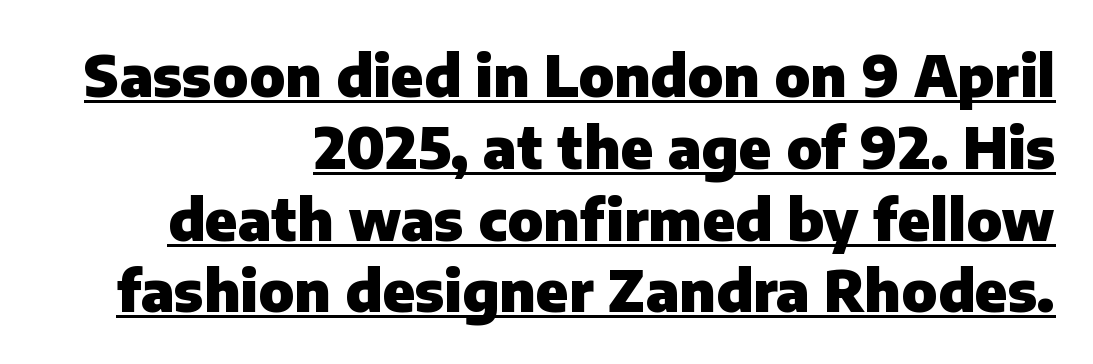
Heft: maximum for text — a bold. Note: no serifs on the glyphs. The rendering uses natural spacing where letterforms have individual widths. Leading matches the norm, producing a regular column. Casual observation: everything's shoved over to the right. You could call the tracking neutral — neither tight nor loose.
